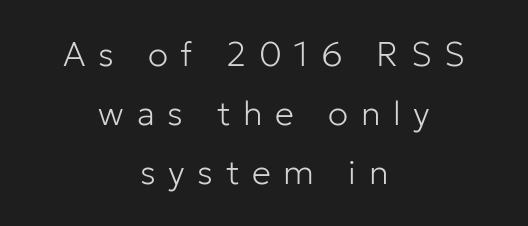
The image shows 34 px light sans-serif type, upright; set centered, line spacing 1.73x, unusually wide letter spacing (+0.37 em), not underlined; low stroke contrast and a medium x-height.
